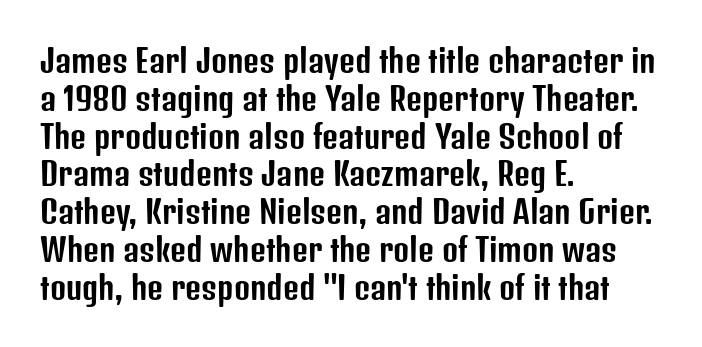
The horizontal fit of the characters is conventional and even. The paragraph shown leans on its left margin. Decoration check: the copy has no underline. Proportional: the letters do not fall into vertical columns. Letterform terminals end flat and unadorned throughout the passage. Ascenders rise straight up at ninety degrees.
